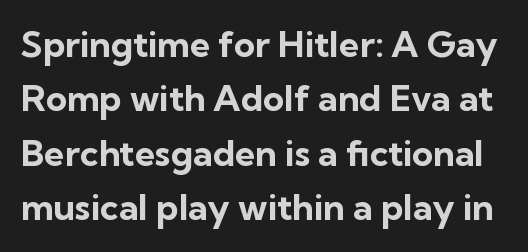
{"serif": "no", "italic": "no", "bold": "yes", "weight": "bold", "width": "normal", "stroke_contrast": "low", "x_height": "medium", "monospaced": "no", "underline": "no", "line_spacing": "normal", "line_spacing_ratio": 1.51, "letter_spacing": "normal", "letter_spacing_em": 0.0, "glyph_px": 36}
